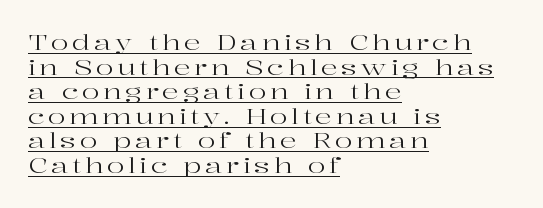
{"italic": "no", "bold": "no", "underline": "yes", "align": "left", "line_spacing_ratio": 1.17, "glyph_px": 21}
